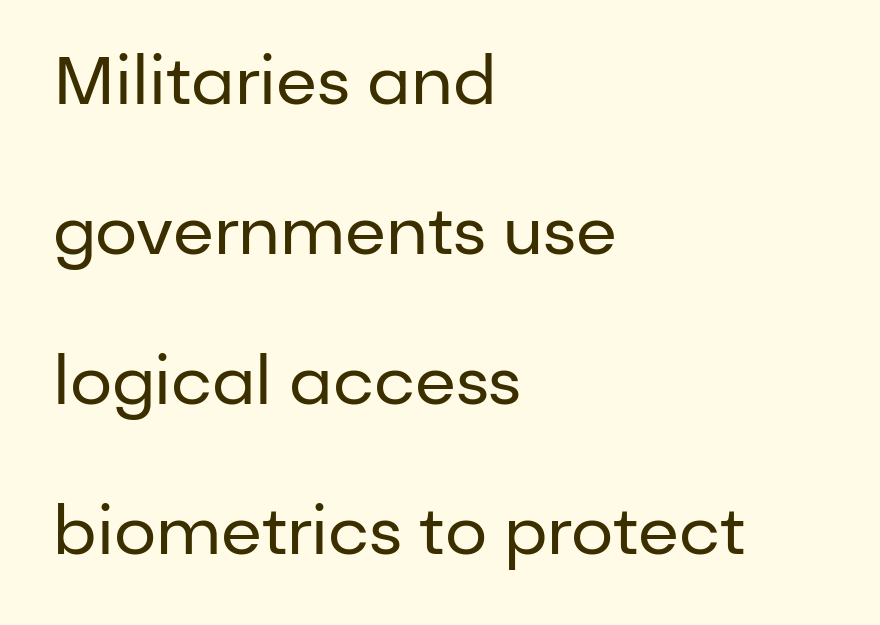
The image shows 67 px regular-weight sans-serif type, upright; set left-aligned, loose line spacing (2.24x), normal letter spacing, not underlined; low stroke contrast and a medium x-height.
